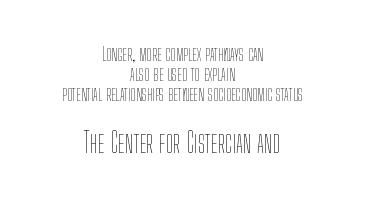
The image shows 28 px thin, condensed type, upright; set centered, tight line spacing (1.06x), normal letter spacing, not underlined; the second (bottom) block is 1.47x larger; low stroke contrast and a medium x-height.
